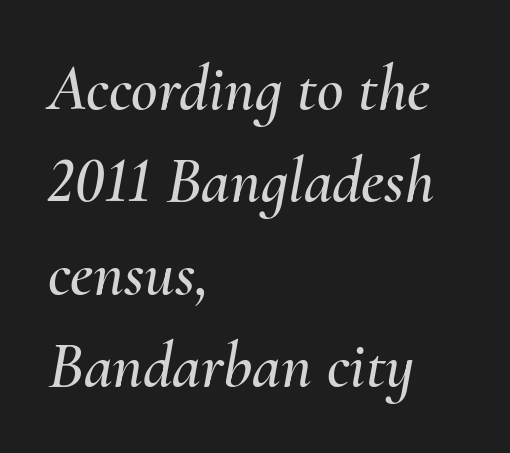
{"italic": "yes", "lean": "right", "slant_degrees": 10, "width": "normal", "stroke_contrast": "medium", "x_height": "small", "monospaced": "no", "underline": "no", "align": "left", "line_spacing": "normal", "line_spacing_ratio": 1.42, "letter_spacing": "normal", "letter_spacing_em": 0.0, "glyph_px": 65}
